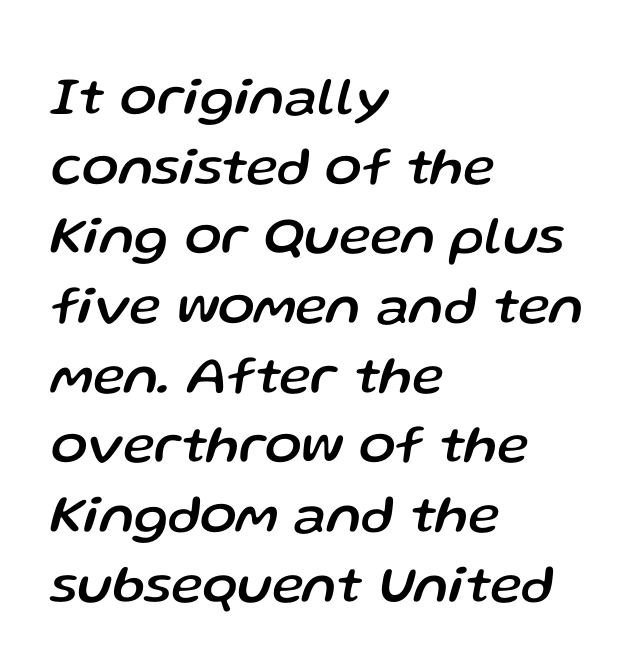
Q: Is the text italic (slanted)? A: Yes, it leans right by about 13 degrees.
Q: Is the text underlined? A: No.
Q: How is the paragraph aligned? A: Left-aligned.
Q: Is the spacing between letters normal or unusually wide? A: Normal.
Q: Is the spacing between lines tight, normal or loose? A: Normal.
Q: Width (condensed, normal, or wide)? A: Normal.
Q: Stroke contrast? A: Low.
Q: x-height? A: Medium.
Q: Monospaced? A: No.
